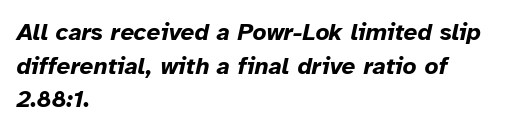
The font is running at its bold setting. In terms of letterspacing, this is plain default setting. Glance below the letters and you will spot only blank space. Teacher's note: observe the even left margin — that is flush-left alignment. The lines sit at an ordinary, default distance from one another. Quick note: italic.
